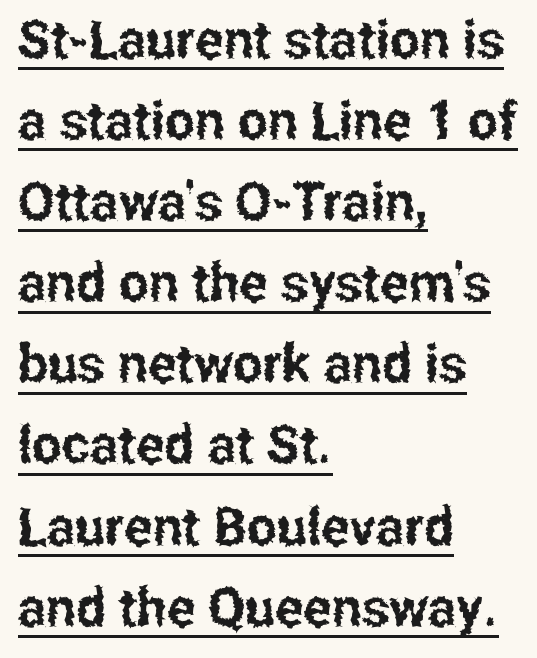
The image shows 53 px condensed sans-serif type, upright; set left-aligned, normal line spacing (1.53x), normal letter spacing, underlined; low stroke contrast and a medium x-height.
